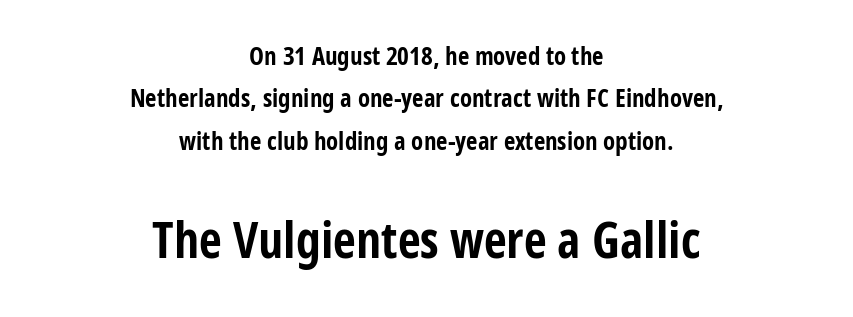
Q: Is the text bold? A: Yes.
Q: Is the text italic (slanted)? A: No, it is upright.
Q: Is the typeface a serif or a sans-serif typeface? A: Sans-serif.
Q: Is the text underlined? A: No.
Q: How is the paragraph aligned? A: Centered.
Q: Is the spacing between letters normal or unusually wide? A: Normal.
Q: Is the spacing between lines tight, normal or loose? A: Normal.
Q: Which block of text is set in a larger size, the first (top) or the second (bottom)? A: The second (bottom) one.
Q: Width (condensed, normal, or wide)? A: Condensed.
Q: Stroke contrast? A: Low.
Q: x-height? A: Large.
Q: Monospaced? A: No.
